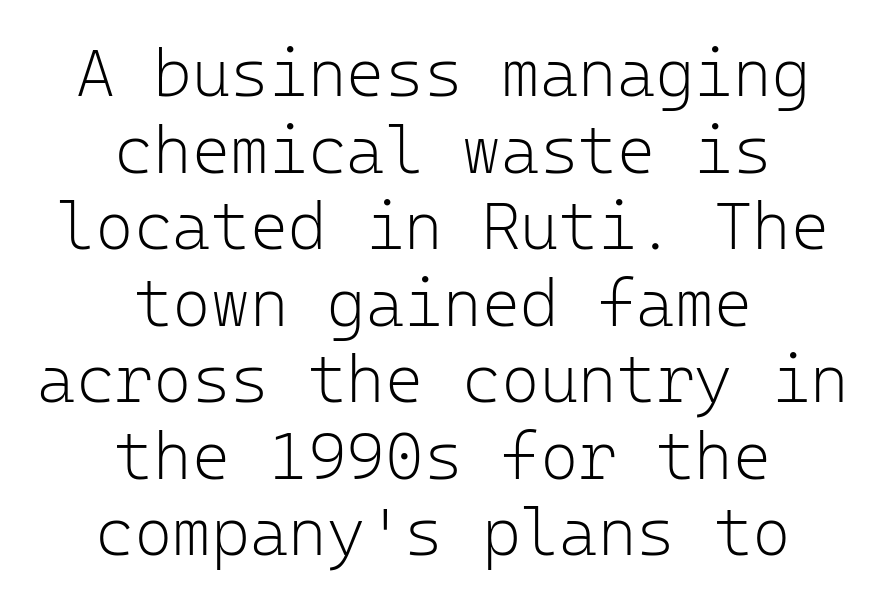
{"serif": "no", "italic": "no", "bold": "no", "weight": "light", "width": "normal", "stroke_contrast": "low", "x_height": "medium", "monospaced": "yes", "underline": "no", "align": "center", "line_spacing_ratio": 1.16, "letter_spacing": "normal", "letter_spacing_em": 0.0, "glyph_px": 66}
